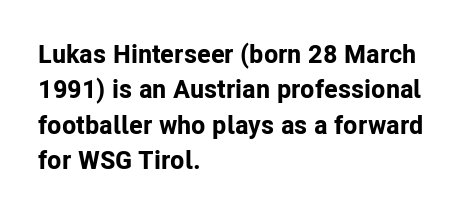
Q: Is the text bold? A: Yes.
Q: Is the text italic (slanted)? A: No, it is upright.
Q: Is the text underlined? A: No.
Q: How is the paragraph aligned? A: Left-aligned.
Q: Is the spacing between letters normal or unusually wide? A: Normal.
Q: Is the spacing between lines tight, normal or loose? A: Normal.
